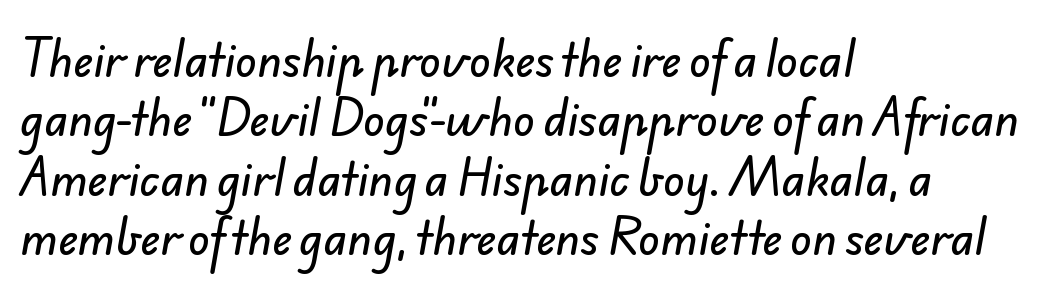
Looks like regular typesetting: each glyph gets only the width it needs. The designer left line spacing at the default. One-word summary of the alignment: left. Typographically, this falls in the sans-serif category.
